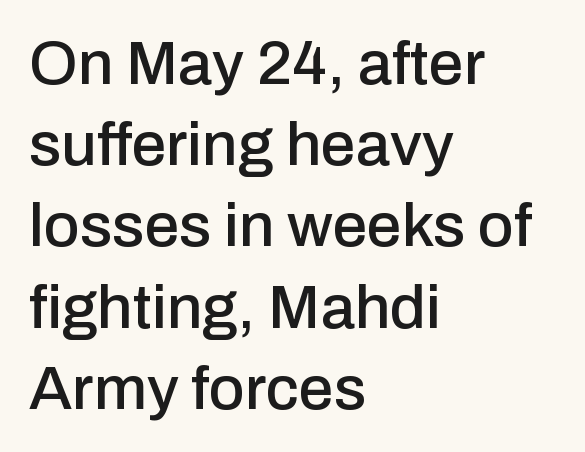
Q: Is the text italic (slanted)? A: No, it is upright.
Q: Is the typeface a serif or a sans-serif typeface? A: Sans-serif.
Q: Is the text underlined? A: No.
Q: How is the paragraph aligned? A: Left-aligned.
Q: Is the spacing between letters normal or unusually wide? A: Normal.
Q: Is the spacing between lines tight, normal or loose? A: Normal.
Q: Width (condensed, normal, or wide)? A: Normal.
Q: Stroke contrast? A: Low.
Q: x-height? A: Medium.
Q: Monospaced? A: No.
